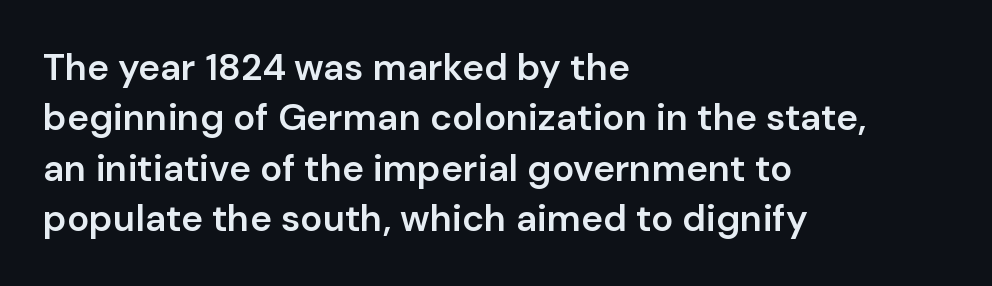
The image shows 37 px semibold sans-serif type, upright; set left-aligned, normal line spacing (1.36x), normal letter spacing, not underlined; low stroke contrast and a medium x-height.
